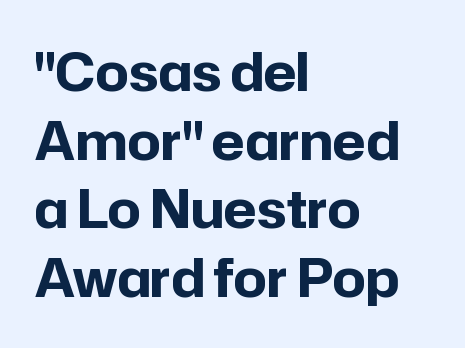
Q: Is the text bold? A: Yes.
Q: Is the text italic (slanted)? A: No, it is upright.
Q: Is the typeface a serif or a sans-serif typeface? A: Sans-serif.
Q: Is the text underlined? A: No.
Q: How is the paragraph aligned? A: Left-aligned.
Q: Is the spacing between letters normal or unusually wide? A: Normal.
Q: Is the spacing between lines tight, normal or loose? A: Normal.
Q: Width (condensed, normal, or wide)? A: Normal.
Q: Stroke contrast? A: Low.
Q: x-height? A: Medium.
Q: Monospaced? A: No.
